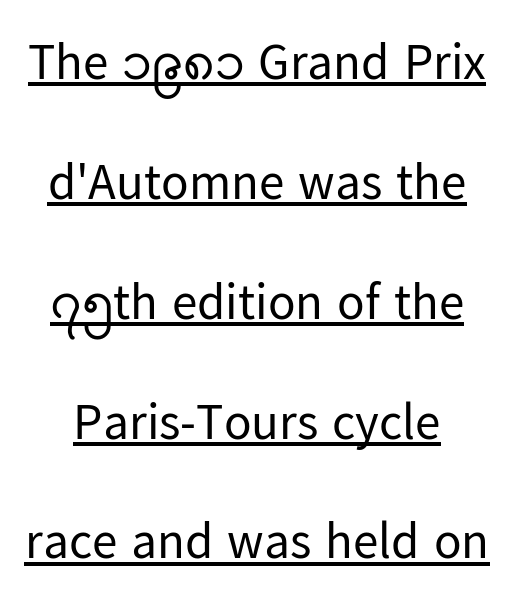
Stems and bowls with no extra thickness — not bold. The face used here is rendered with its standard letterfit. Quick note: underline on. This is roman type, the default non-slanted kind.
